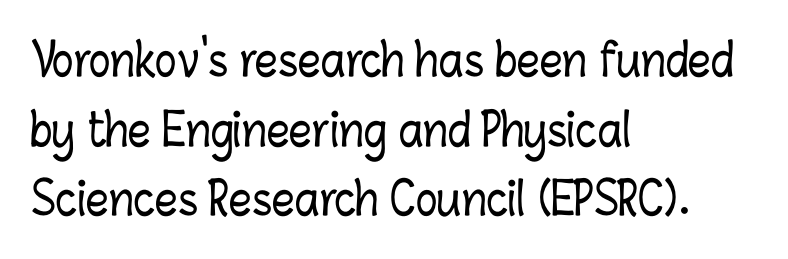
{"italic": "no", "width": "condensed", "stroke_contrast": "low", "x_height": "medium", "monospaced": "no", "underline": "no", "align": "left", "line_spacing": "normal", "line_spacing_ratio": 1.55, "letter_spacing": "normal", "letter_spacing_em": 0.0, "glyph_px": 45}
